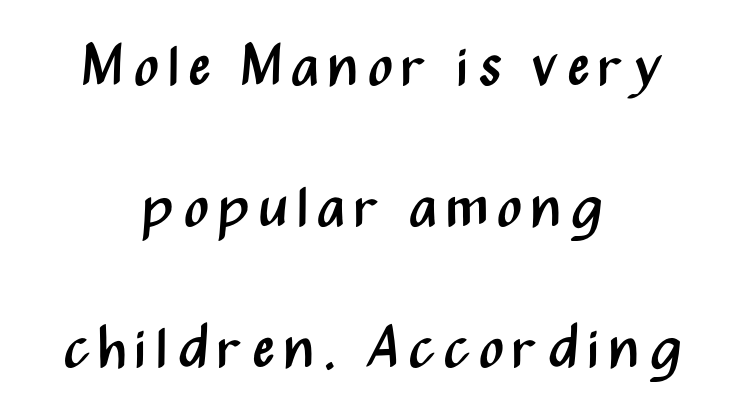
The image shows 58 px regular-weight, condensed sans-serif type, upright; set centered, loose line spacing (2.43x), not underlined; medium stroke contrast and a medium x-height.
